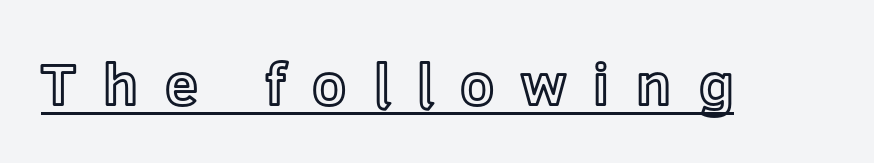
The rendering uses natural spacing where letterforms have individual widths. Italic? Not at all — the glyphs are vertical. Caption: expanded tracking, letters set apart. Honestly, the underline is the first thing you notice here.
